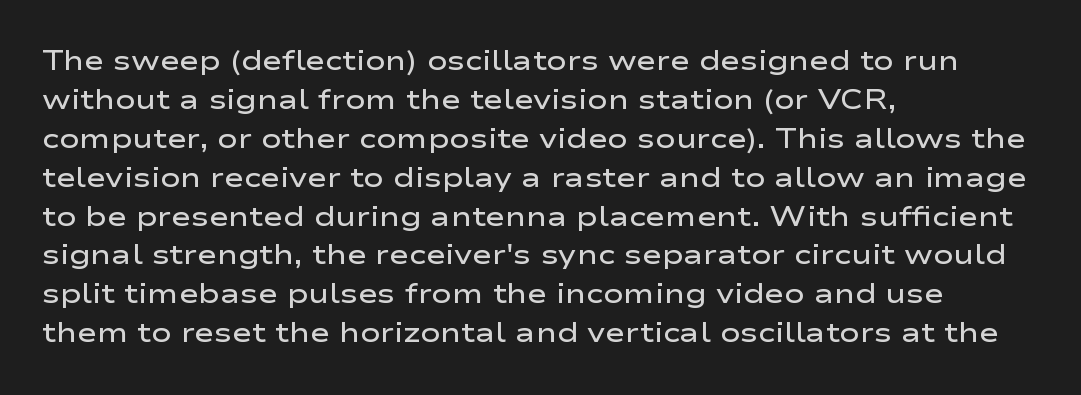
{"italic": "no", "bold": "semi", "underline": "no", "align": "left", "line_spacing": "normal", "line_spacing_ratio": 1.44, "letter_spacing": "normal", "letter_spacing_em": 0.0, "glyph_px": 27}
